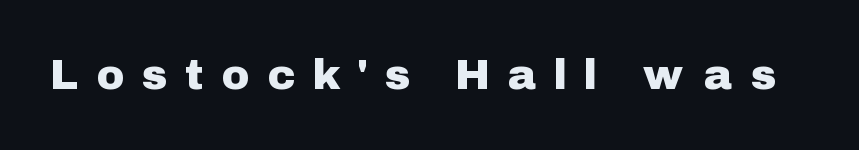
Q: Is the text italic (slanted)? A: No, it is upright.
Q: Is the typeface a serif or a sans-serif typeface? A: Sans-serif.
Q: Is the text underlined? A: No.
Q: Is the spacing between letters normal or unusually wide? A: Unusually wide.
Q: Width (condensed, normal, or wide)? A: Normal.
Q: Stroke contrast? A: Low.
Q: x-height? A: Medium.
Q: Monospaced? A: No.
